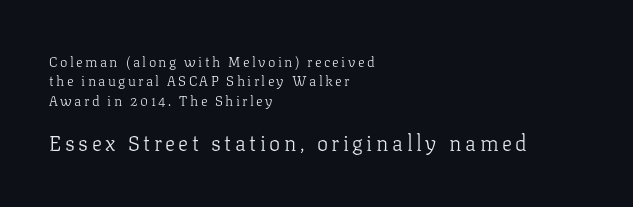
{"italic": "no", "bold": "no", "underline": "no", "align": "left", "line_spacing": "normal", "line_spacing_ratio": 1.38, "larger_block": "second", "size_ratio": 1.5, "glyph_px": 21}
